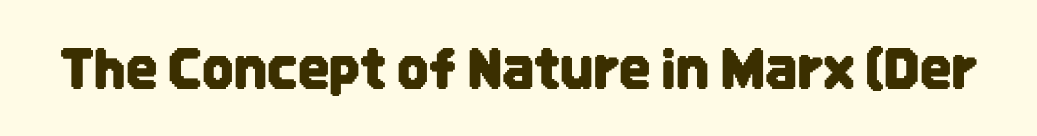
Quick note: not italic, upright. The glyphs in this specimen are sans serif. A typesetter would call this proportional, since set widths differ per character. Each word holds together tightly as a unit, with standard inter-letter gaps. Any mark beneath the type? The region is blank.
